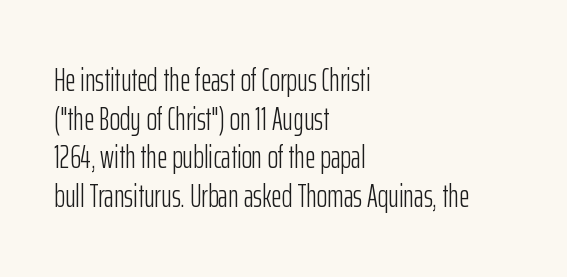
Q: Is the text bold? A: No.
Q: Is the text italic (slanted)? A: No, it is upright.
Q: Is the typeface a serif or a sans-serif typeface? A: Sans-serif.
Q: Is the text underlined? A: No.
Q: How is the paragraph aligned? A: Left-aligned.
Q: Is the spacing between letters normal or unusually wide? A: Normal.
Q: Width (condensed, normal, or wide)? A: Condensed.
Q: Stroke contrast? A: Low.
Q: x-height? A: Medium.
Q: Monospaced? A: No.
